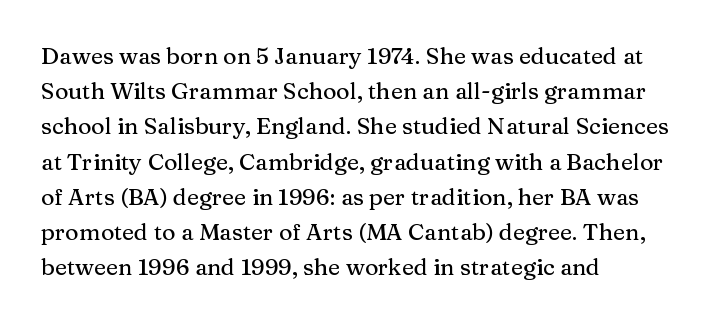
The image shows 23 px text type, upright; set left-aligned, normal line spacing (1.53x), normal letter spacing, not underlined.
